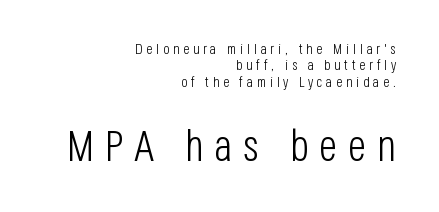
{"serif": "no", "italic": "no", "bold": "no", "weight": "light", "width": "condensed", "stroke_contrast": "low", "x_height": "large", "monospaced": "no", "underline": "no", "align": "right", "line_spacing": "tight", "line_spacing_ratio": 1.1, "letter_spacing": "wide", "letter_spacing_em": 0.24, "larger_block": "second", "size_ratio": 2.93, "glyph_px": 44}
